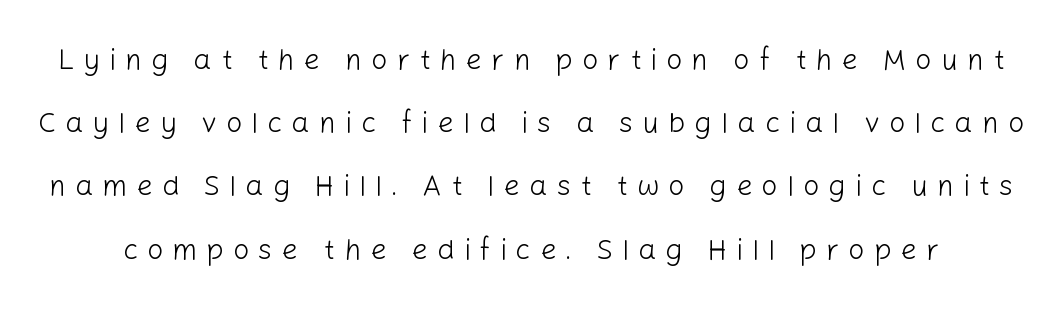
Q: Is the text bold? A: No.
Q: Is the text italic (slanted)? A: No, it is upright.
Q: Is the typeface a serif or a sans-serif typeface? A: Sans-serif.
Q: Is the text underlined? A: No.
Q: Is the spacing between letters normal or unusually wide? A: Unusually wide.
Q: Is the spacing between lines tight, normal or loose? A: Loose.
Q: Width (condensed, normal, or wide)? A: Normal.
Q: Stroke contrast? A: Low.
Q: x-height? A: Medium.
Q: Monospaced? A: No.
